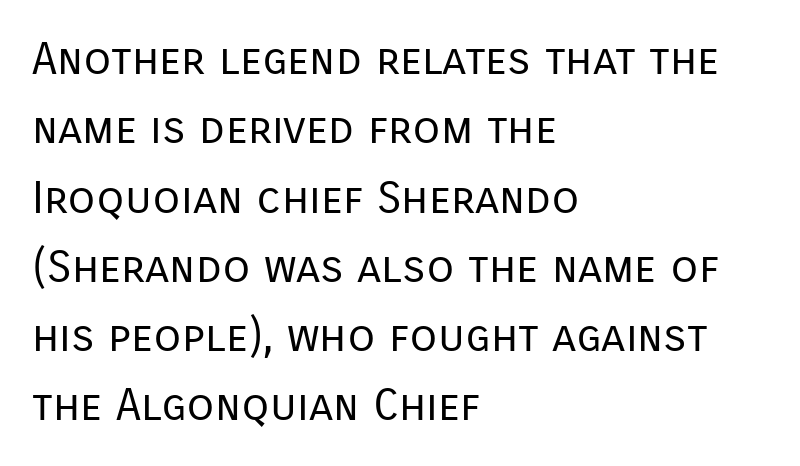
The image shows 45 px regular-weight sans-serif type, upright; set left-aligned, normal line spacing (1.54x), normal letter spacing, not underlined; low stroke contrast and a medium x-height.
